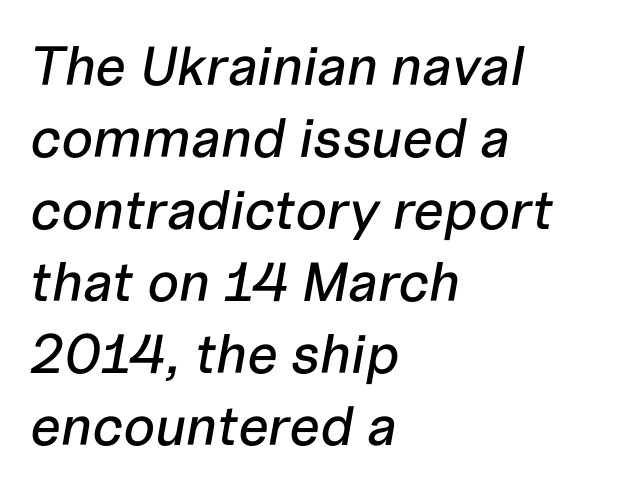
{"italic": "yes", "lean": "right", "slant_degrees": 10, "width": "normal", "stroke_contrast": "low", "x_height": "medium", "monospaced": "no", "underline": "no", "align": "left", "line_spacing": "normal", "line_spacing_ratio": 1.31, "letter_spacing": "normal", "letter_spacing_em": 0.0, "glyph_px": 55}
